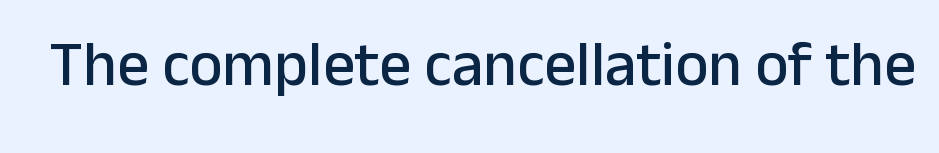
The image shows 63 px sans-serif type, upright; set normal letter spacing, not underlined; low stroke contrast and a medium x-height.
